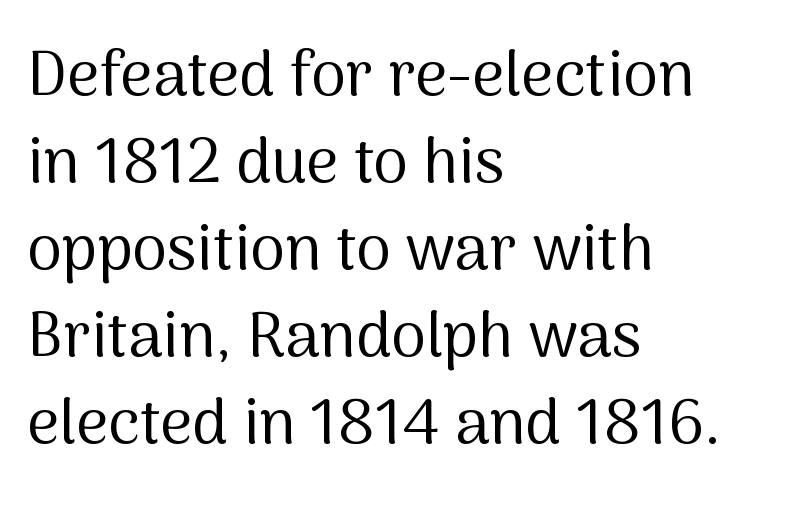
The ragged edge is on the right, which tells us the setting is flush left. Characters remain perfectly vertical along every line. This sample uses a sans-serif face. Tracking value appears to be zero — textbook default spacing. The typesetting does not lean heavy: it is not bold. Regular leading.
